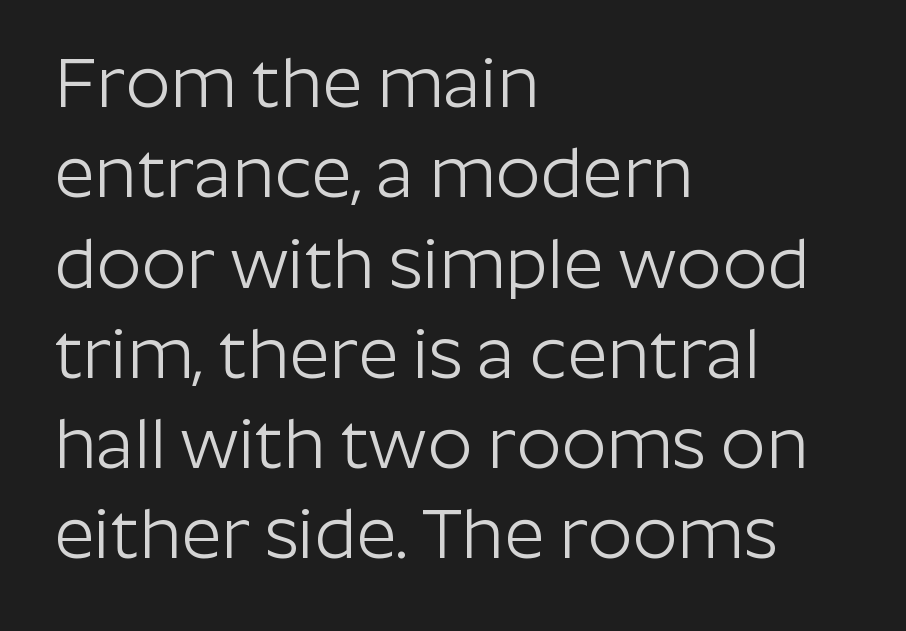
Q: Is the text bold? A: No.
Q: Is the text italic (slanted)? A: No, it is upright.
Q: Is the typeface a serif or a sans-serif typeface? A: Sans-serif.
Q: Is the text underlined? A: No.
Q: How is the paragraph aligned? A: Left-aligned.
Q: Is the spacing between letters normal or unusually wide? A: Normal.
Q: Is the spacing between lines tight, normal or loose? A: Normal.
Q: Width (condensed, normal, or wide)? A: Normal.
Q: Stroke contrast? A: Low.
Q: x-height? A: Medium.
Q: Monospaced? A: No.
